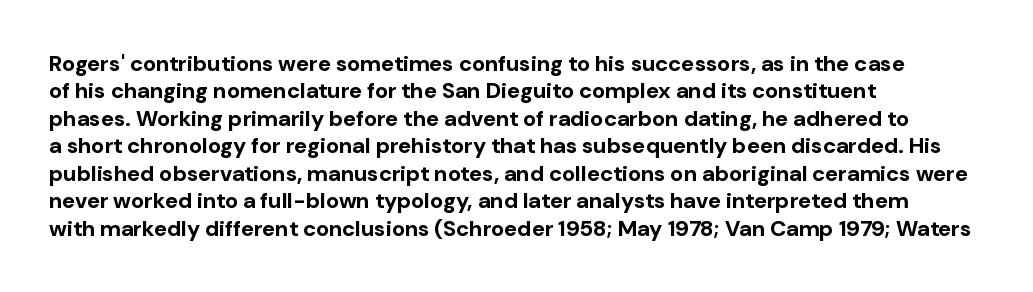
Q: Is the text bold? A: Yes.
Q: Is the text italic (slanted)? A: No, it is upright.
Q: Is the text underlined? A: No.
Q: How is the paragraph aligned? A: Left-aligned.
Q: Is the spacing between letters normal or unusually wide? A: Normal.
Q: Is the spacing between lines tight, normal or loose? A: Normal.
